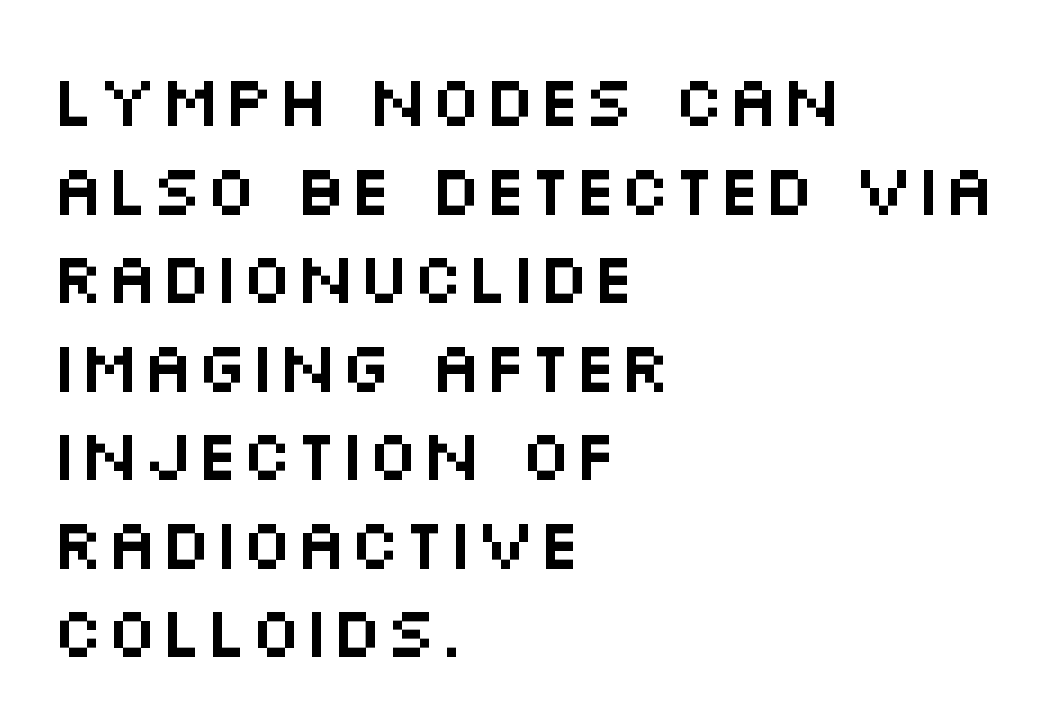
The image shows 72 px wide sans-serif type, upright; set left-aligned, line spacing 1.23x, normal letter spacing, not underlined; medium stroke contrast and a large x-height.
